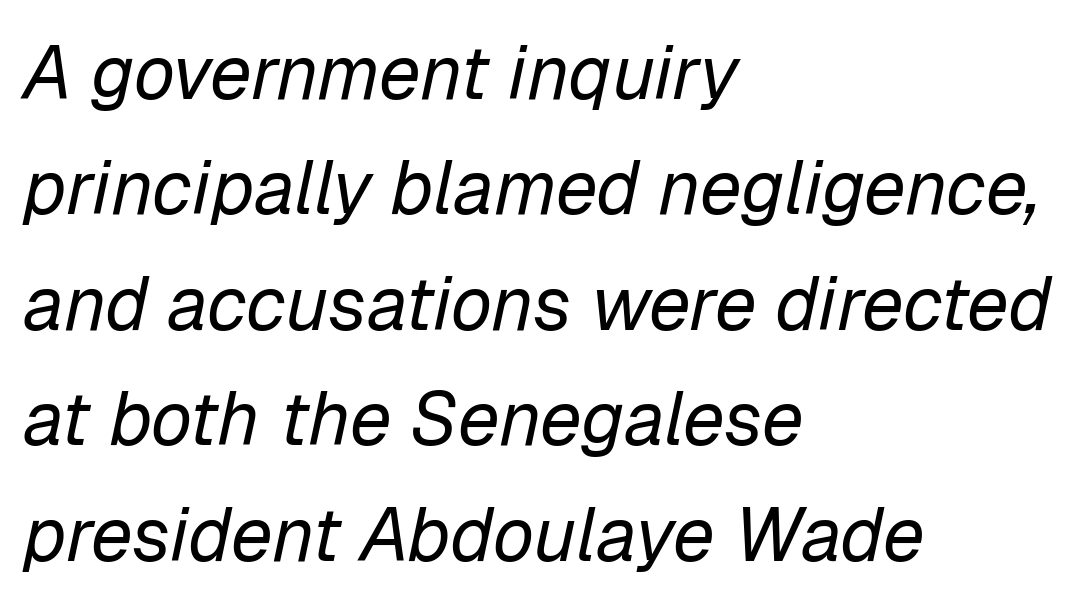
Type without underlining. Alignment: flush left. Here the glyphs are tracked normally, forming tight word shapes. The passage shown stacks its lines at a standard gap.
